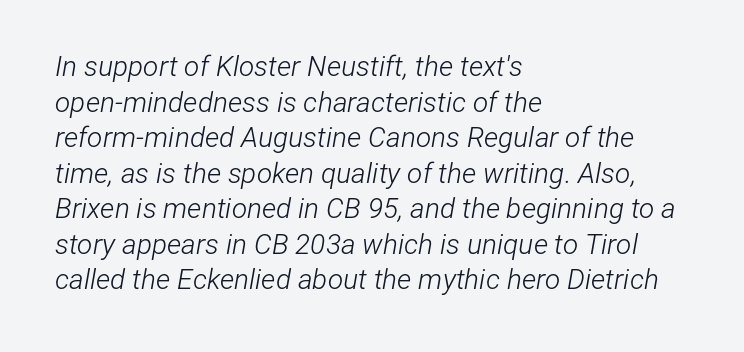
Q: Is the text bold? A: No.
Q: Is the text italic (slanted)? A: Yes, it leans right by about 12 degrees.
Q: Is the text underlined? A: No.
Q: How is the paragraph aligned? A: Left-aligned.
Q: Is the spacing between letters normal or unusually wide? A: Normal.
Q: Is the spacing between lines tight, normal or loose? A: Normal.
Q: Width (condensed, normal, or wide)? A: Condensed.
Q: Stroke contrast? A: Low.
Q: x-height? A: Medium.
Q: Monospaced? A: No.
